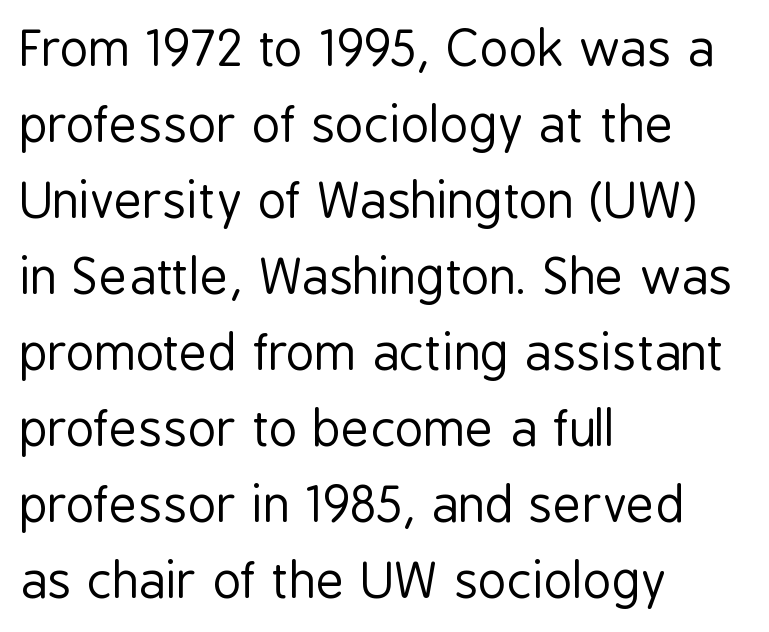
You could call the tracking neutral — neither tight nor loose. Serif or sans? Sans — the stroke terminals are bare. The weight would be labelled regular, book, light, or lighter still. Clear beneath every line of the passage.
